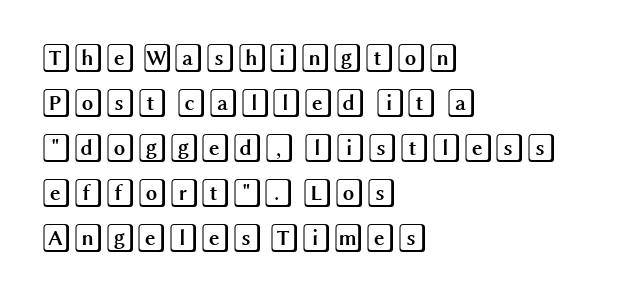
Q: Is the text italic (slanted)? A: No, it is upright.
Q: Is the text underlined? A: No.
Q: How is the paragraph aligned? A: Left-aligned.
Q: Is the spacing between letters normal or unusually wide? A: Normal.
Q: Is the spacing between lines tight, normal or loose? A: Normal.
Q: Width (condensed, normal, or wide)? A: Wide.
Q: x-height? A: Large.
